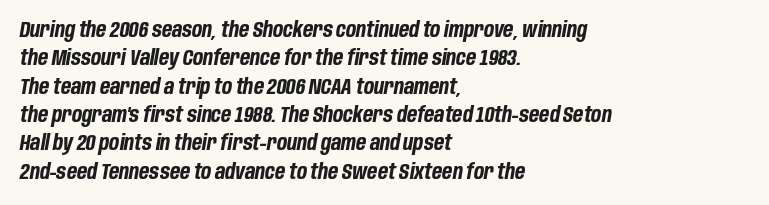
{"italic": "yes", "lean": "right", "slant_degrees": 10, "bold": "yes", "underline": "no", "align": "left", "line_spacing": "normal", "line_spacing_ratio": 1.35, "letter_spacing": "normal", "letter_spacing_em": 0.0, "glyph_px": 21}
